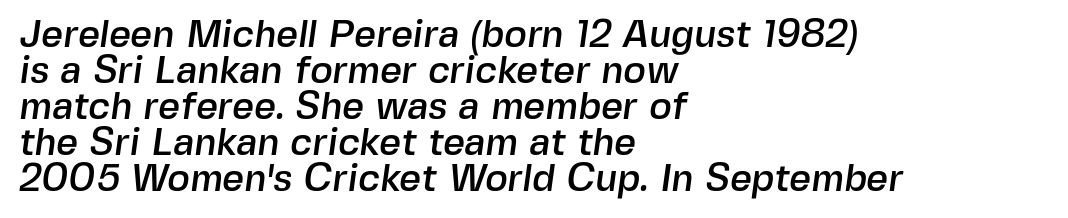
The image shows 38 px sans-serif type; set left-aligned, tight line spacing (0.95x), normal letter spacing, not underlined; a medium x-height.
